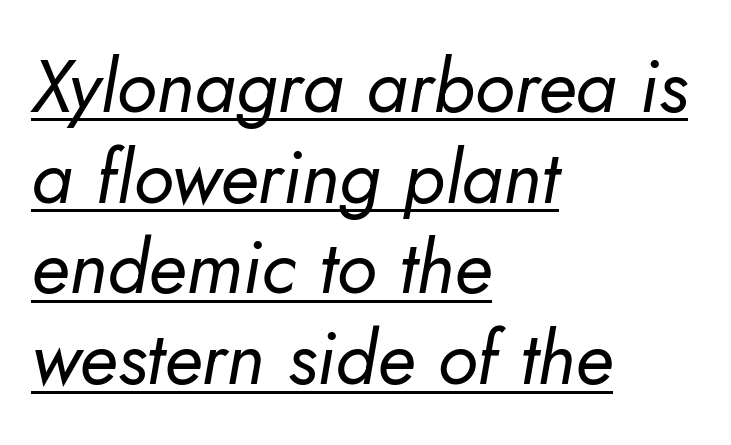
{"italic": "yes", "lean": "right", "slant_degrees": 5, "bold": "no", "weight": "regular", "width": "normal", "stroke_contrast": "low", "x_height": "small", "monospaced": "no", "underline": "yes", "align": "left", "line_spacing_ratio": 1.21, "letter_spacing": "normal", "letter_spacing_em": 0.0, "glyph_px": 75}
